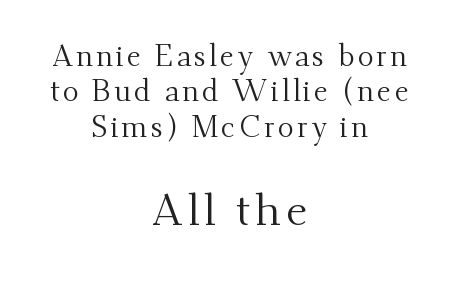
Short and long lines alike share a common midpoint. Descenders hang freely into open space. Bigger letters appear in the bottom chunk; the top chunk is reduced. The letters look calm and open, with moderate or lighter stems. Is this a sans? No — the strokes have serifs.
